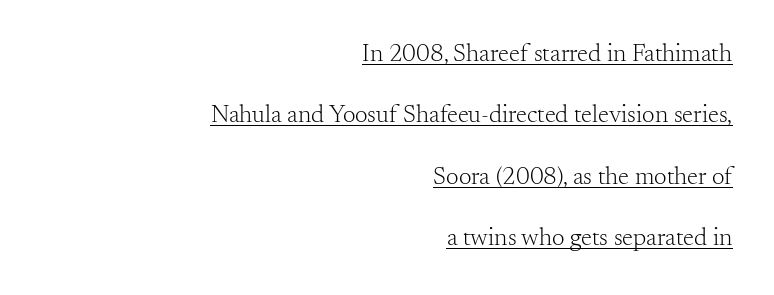
Q: Is the text bold? A: No.
Q: Is the text italic (slanted)? A: No, it is upright.
Q: Is the text underlined? A: Yes.
Q: How is the paragraph aligned? A: Right-aligned.
Q: Is the spacing between letters normal or unusually wide? A: Normal.
Q: Is the spacing between lines tight, normal or loose? A: Loose.
